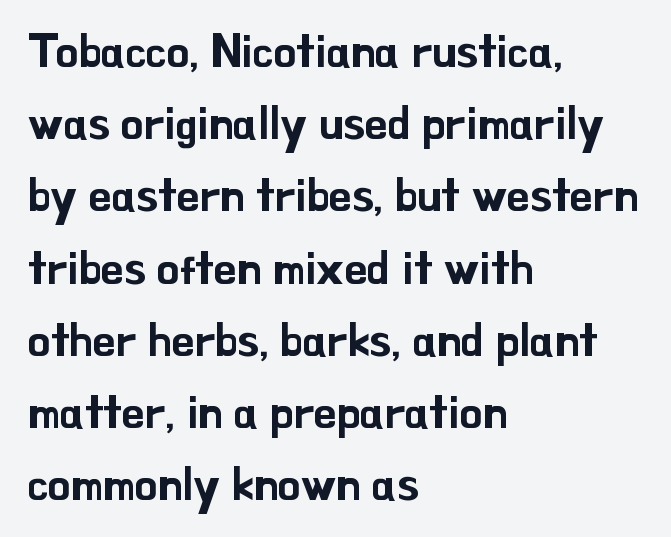
The image shows 46 px sans-serif type, upright; set left-aligned, normal line spacing (1.57x), normal letter spacing, not underlined; low stroke contrast and a small x-height.
